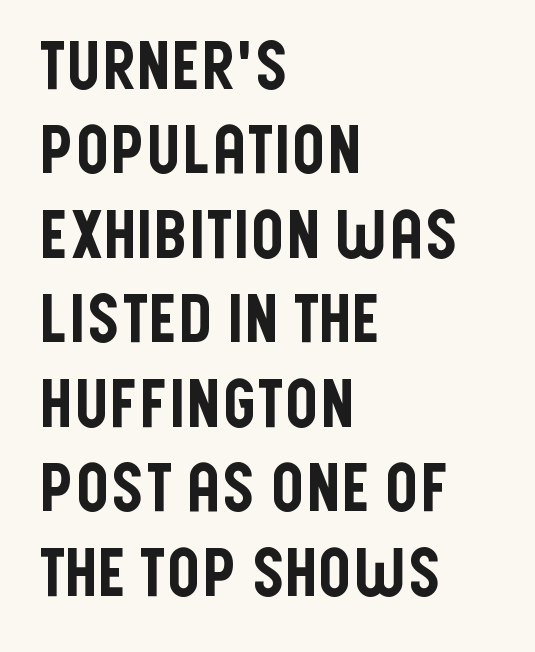
{"serif": "no", "italic": "no", "width": "condensed", "stroke_contrast": "low", "x_height": "large", "monospaced": "no", "underline": "no", "align": "left", "line_spacing": "normal", "line_spacing_ratio": 1.28, "letter_spacing": "normal", "letter_spacing_em": 0.0, "glyph_px": 66}
